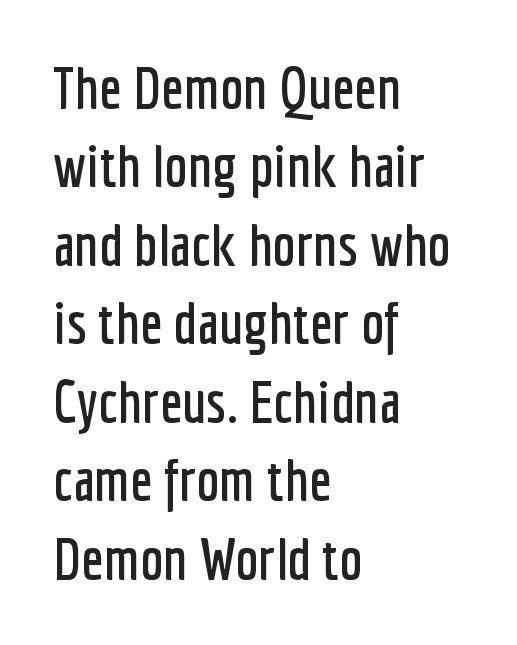
Q: Is the text italic (slanted)? A: No, it is upright.
Q: Is the typeface a serif or a sans-serif typeface? A: Sans-serif.
Q: Is the text underlined? A: No.
Q: How is the paragraph aligned? A: Left-aligned.
Q: Is the spacing between letters normal or unusually wide? A: Normal.
Q: Is the spacing between lines tight, normal or loose? A: Normal.
Q: Width (condensed, normal, or wide)? A: Condensed.
Q: Stroke contrast? A: Low.
Q: x-height? A: Medium.
Q: Monospaced? A: No.
